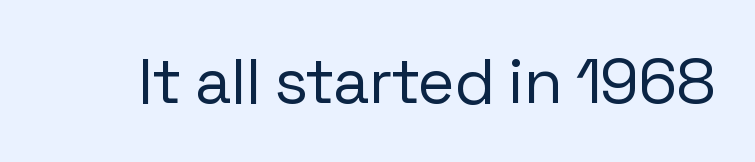
Q: Is the text bold? A: No.
Q: Is the text italic (slanted)? A: No, it is upright.
Q: Is the typeface a serif or a sans-serif typeface? A: Sans-serif.
Q: Is the text underlined? A: No.
Q: Is the spacing between letters normal or unusually wide? A: Normal.
Q: Width (condensed, normal, or wide)? A: Normal.
Q: Stroke contrast? A: Low.
Q: x-height? A: Medium.
Q: Monospaced? A: No.
